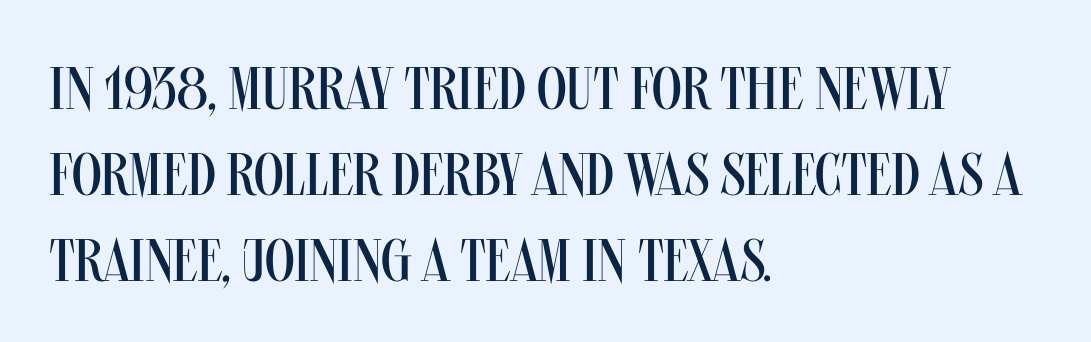
The vertical gap from one line to the next is medium. A clean baseline with only descenders dipping below it. Nobody touched the tracking dial on this one. Each stroke keeps to a modest, everyday thickness or less. No italicization has been applied; the sample stays upright.
